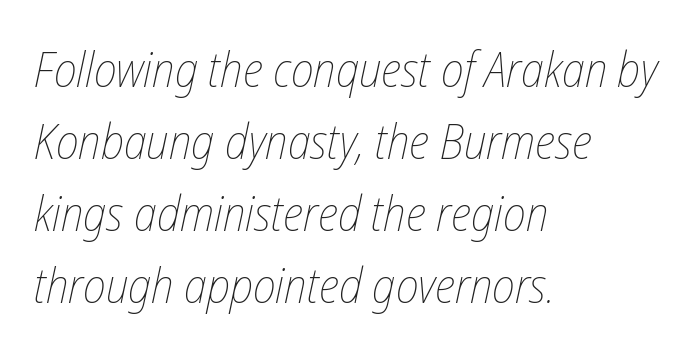
The image shows 49 px thin, condensed type, italic (leaning right); set left-aligned, normal line spacing (1.47x), normal letter spacing, not underlined; low stroke contrast and a medium x-height.
